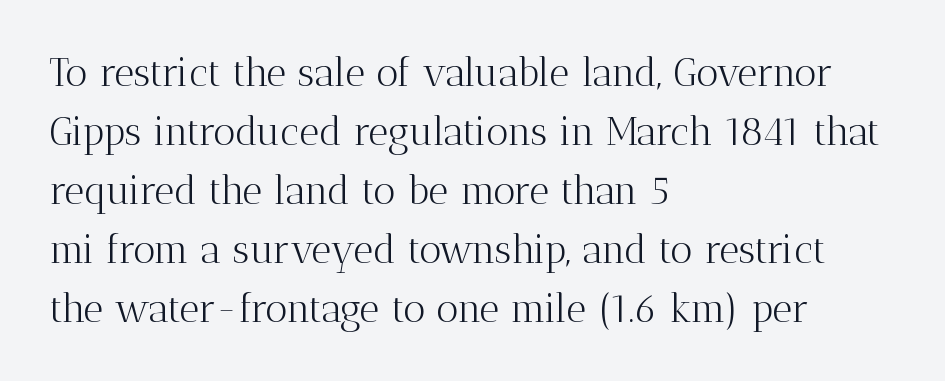
The designer left line spacing at the default. Spacing verdict: proportional, widths tailored to each character. Tracking here is standard; glyphs follow each other at the usual distance. This sample uses a serif face. These lines stack with their left ends in a neat column. A typesetter would mark this as roman, not italic.
